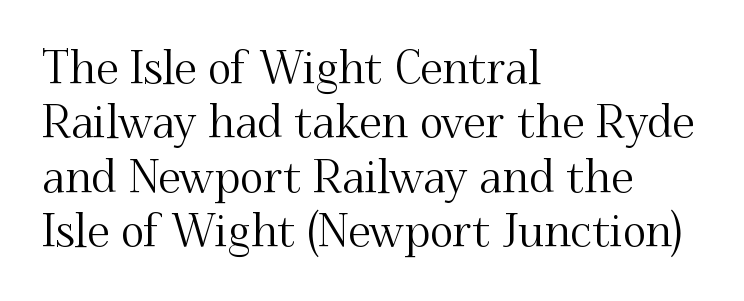
These lines keep a tight, regular rhythm from letter to letter. Unmarked baselines from the first word to the last. Character widths vary here, with narrow letters taking less room than wide ones. Little horizontal feet cap the strokes, marking this as serif type. This is roman type, the default non-slanted kind. This sample is left-justified, so line endings fall wherever the words run out.
